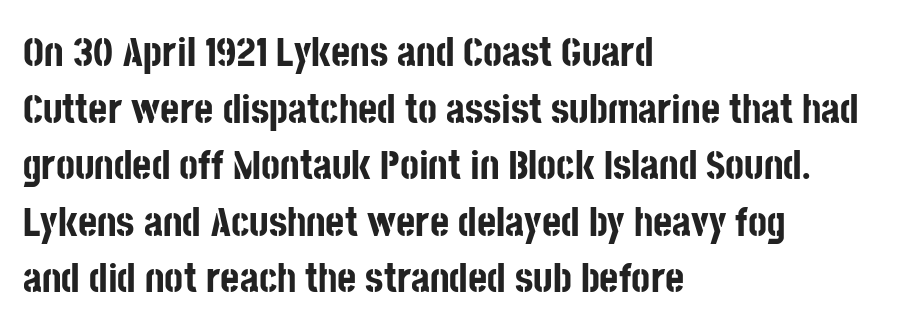
{"serif": "no", "italic": "no", "bold": "yes", "weight": "bold", "width": "condensed", "stroke_contrast": "low", "x_height": "large", "monospaced": "no", "underline": "no", "align": "left", "line_spacing": "normal", "line_spacing_ratio": 1.38, "letter_spacing": "normal", "letter_spacing_em": 0.0, "glyph_px": 41}
